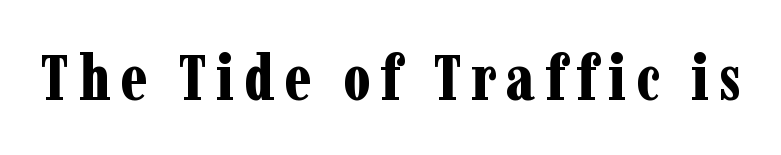
Is this a fixed-width face? No — the glyphs have proportional, varying widths. Regarding serifs, this sample has them. Descenders are the only things crossing below the line. The passage shown is emphatically bold.
